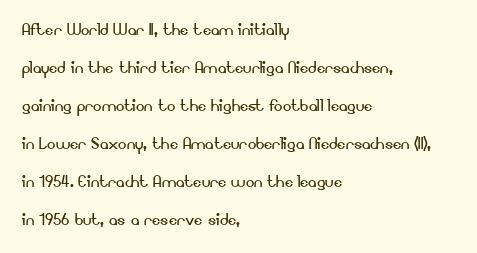
Q: Is the text bold? A: No.
Q: Is the text italic (slanted)? A: No, it is upright.
Q: Is the text underlined? A: No.
Q: How is the paragraph aligned? A: Left-aligned.
Q: Is the spacing between letters normal or unusually wide? A: Normal.
